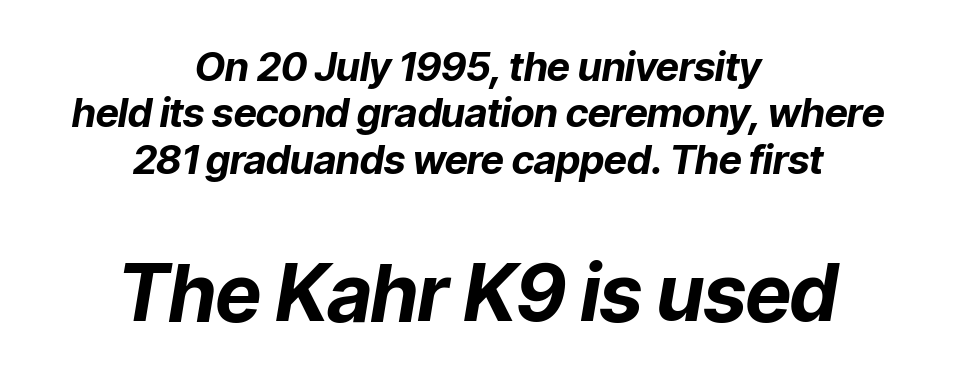
Q: Is the text bold? A: Yes.
Q: Is the text italic (slanted)? A: Yes, it leans right by about 9 degrees.
Q: Is the text underlined? A: No.
Q: How is the paragraph aligned? A: Centered.
Q: Is the spacing between letters normal or unusually wide? A: Normal.
Q: Which block of text is set in a larger size, the first (top) or the second (bottom)? A: The second (bottom) one.
Q: Width (condensed, normal, or wide)? A: Normal.
Q: Stroke contrast? A: Low.
Q: x-height? A: Medium.
Q: Monospaced? A: No.
